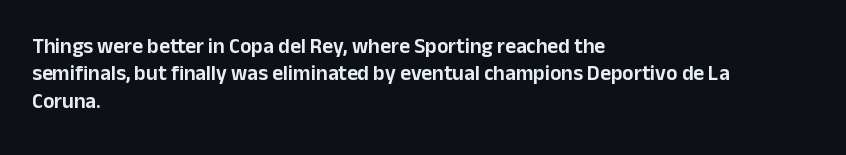
The image shows 21 px text type, upright; set left-aligned, normal line spacing (1.3x), normal letter spacing, not underlined.
